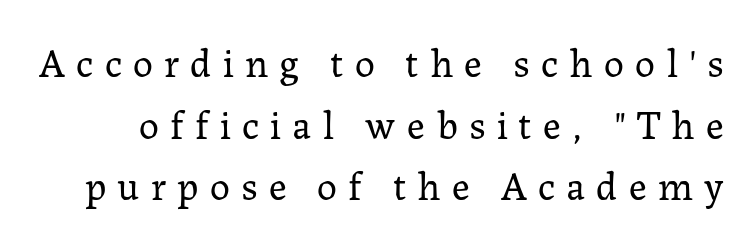
The image shows 40 px regular-weight serif type, upright; set normal line spacing (1.54x), unusually wide letter spacing (+0.28 em), not underlined; low stroke contrast and a medium x-height.
